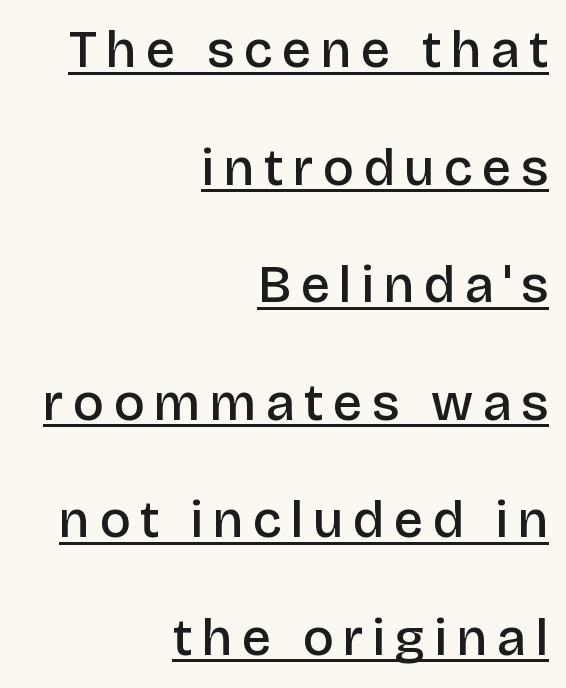
{"serif": "no", "italic": "no", "bold": "semi", "weight": "semibold", "width": "normal", "stroke_contrast": "low", "x_height": "large", "monospaced": "no", "underline": "yes", "align": "right", "line_spacing": "loose", "line_spacing_ratio": 2.26, "glyph_px": 52}
